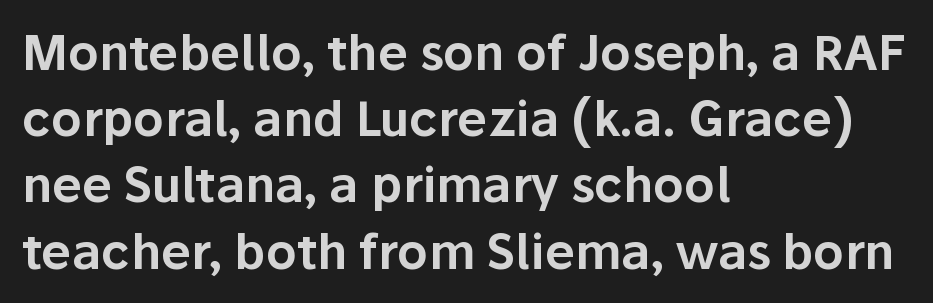
{"serif": "no", "italic": "no", "width": "normal", "stroke_contrast": "low", "x_height": "medium", "monospaced": "no", "underline": "no", "align": "left", "line_spacing": "normal", "line_spacing_ratio": 1.38, "letter_spacing": "normal", "letter_spacing_em": 0.0, "glyph_px": 48}
